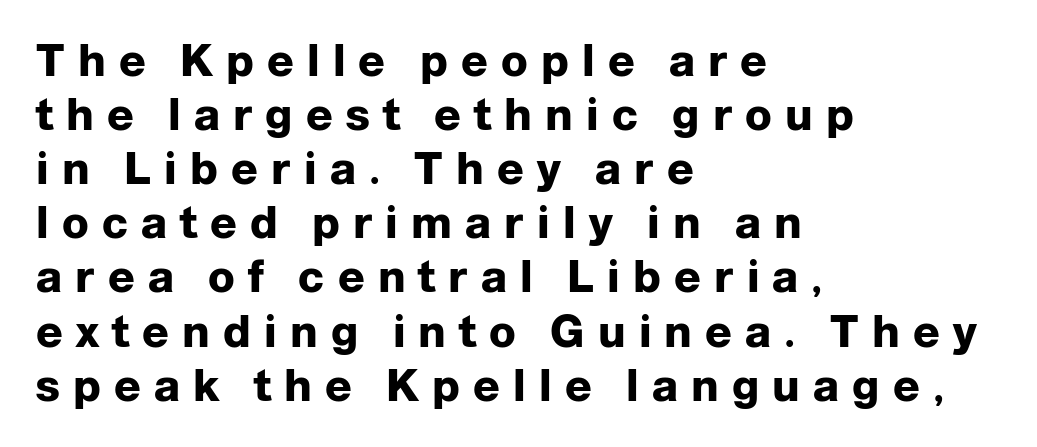
Proportional: the letters do not fall into vertical columns. This sample is left-justified, so line endings fall wherever the words run out. It's the straight-up-and-down kind of type. Lines of text with bare space underneath.
